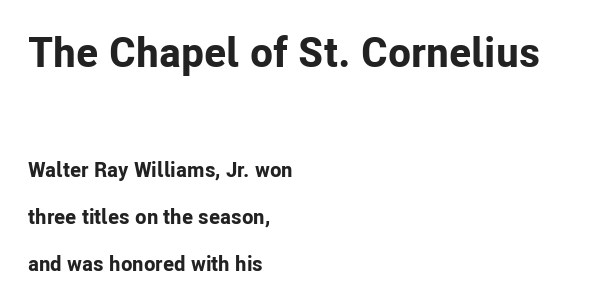
The image shows 42 px bold sans-serif type, upright; set left-aligned, loose line spacing (2.26x), normal letter spacing, not underlined; the first (top) block is 2.0x larger; low stroke contrast and a medium x-height.
